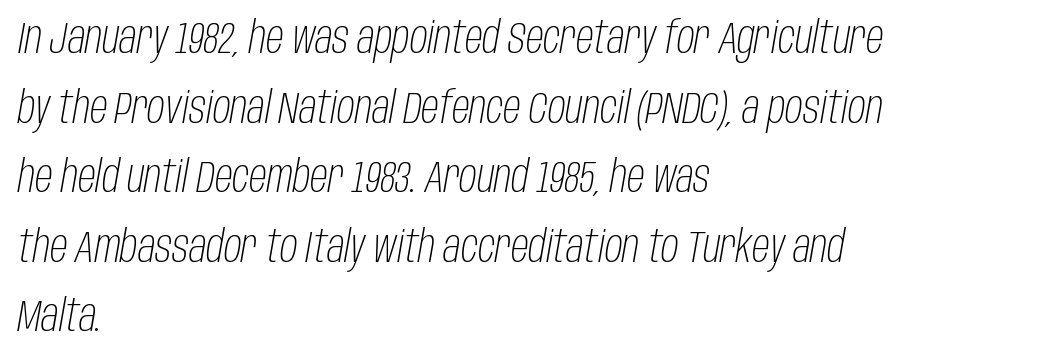
The image shows 44 px light, condensed type, italic (leaning right); set left-aligned, normal line spacing (1.58x), normal letter spacing, not underlined; low stroke contrast and a large x-height.
